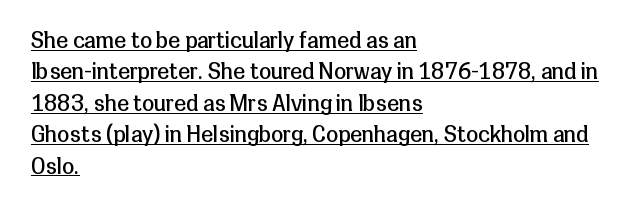
The image shows 22 px text type, upright; set left-aligned, normal line spacing (1.43x), normal letter spacing, underlined.
